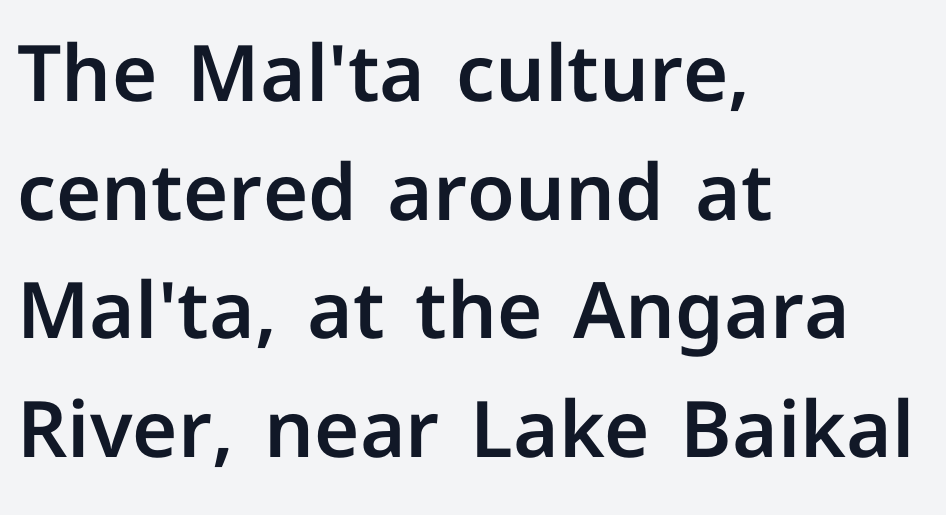
{"serif": "no", "italic": "no", "width": "normal", "stroke_contrast": "low", "x_height": "medium", "monospaced": "no", "underline": "no", "align": "left", "line_spacing": "normal", "line_spacing_ratio": 1.52, "letter_spacing": "normal", "letter_spacing_em": 0.0, "glyph_px": 78}
